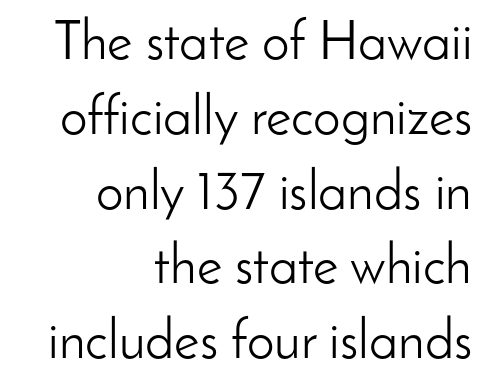
Descender tails drop into unmarked territory. These lines are set flush right with a ragged left edge. Horizontal bands of white between lines are of average thickness. How are the letters spaced? Ordinarily, with no added tracking. Is this a heavy cut? Hardly; it is regular or lighter.
